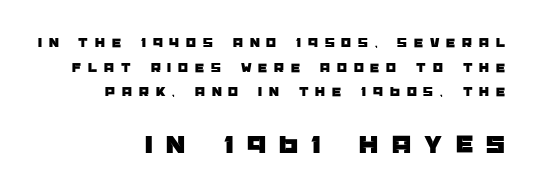
Q: Is the text italic (slanted)? A: No, it is upright.
Q: Is the text underlined? A: No.
Q: How is the paragraph aligned? A: Right-aligned.
Q: Is the spacing between letters normal or unusually wide? A: Unusually wide.
Q: Which block of text is set in a larger size, the first (top) or the second (bottom)? A: The second (bottom) one.
